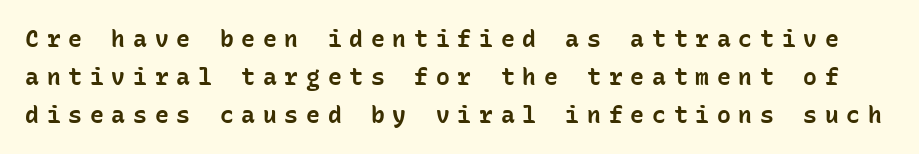
{"italic": "no", "bold": "yes", "underline": "no", "line_spacing": "normal", "line_spacing_ratio": 1.65, "letter_spacing": "wide", "letter_spacing_em": 0.34, "glyph_px": 23}
